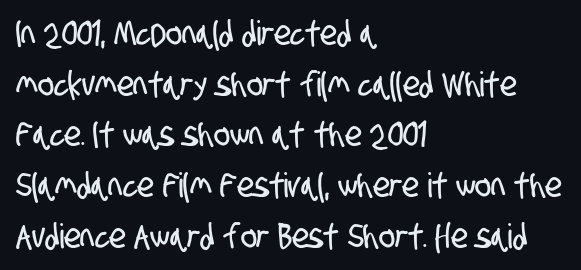
Evenly set lines give the paragraph a standard silhouette. These lines are set flush left with a ragged right edge. Observe the absence of serifs on each vertical stroke in this sample. The letters advance in unequal steps, a hallmark of proportional type. The zone under the glyphs is completely vacant.
